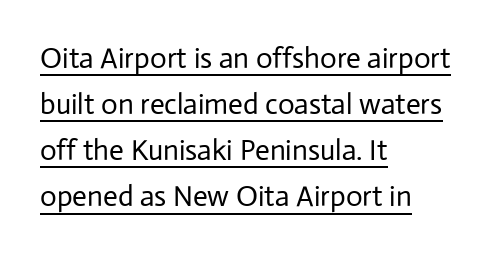
Q: Is the text bold? A: No.
Q: Is the text italic (slanted)? A: No, it is upright.
Q: Is the typeface a serif or a sans-serif typeface? A: Sans-serif.
Q: Is the text underlined? A: Yes.
Q: How is the paragraph aligned? A: Left-aligned.
Q: Is the spacing between letters normal or unusually wide? A: Normal.
Q: Is the spacing between lines tight, normal or loose? A: Normal.
Q: Width (condensed, normal, or wide)? A: Normal.
Q: Stroke contrast? A: Low.
Q: x-height? A: Medium.
Q: Monospaced? A: No.
